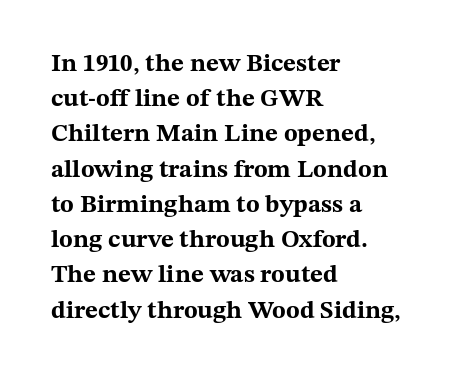
The image shows 25 px bold type, upright; set left-aligned, normal line spacing (1.41x), normal letter spacing, not underlined.
